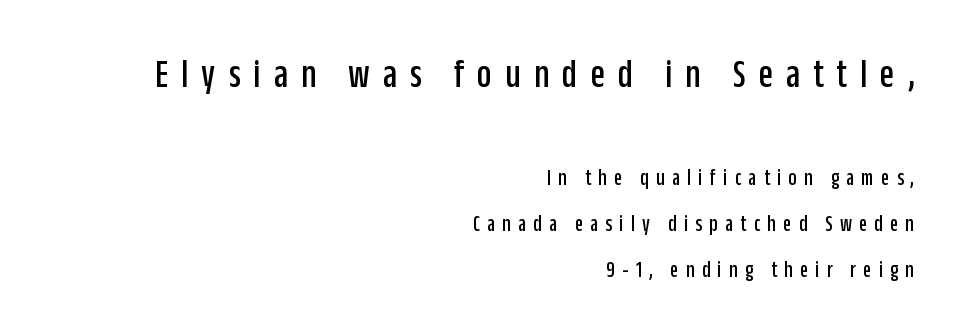
Q: Is the text italic (slanted)? A: No, it is upright.
Q: Is the typeface a serif or a sans-serif typeface? A: Sans-serif.
Q: Is the text underlined? A: No.
Q: How is the paragraph aligned? A: Right-aligned.
Q: Is the spacing between letters normal or unusually wide? A: Unusually wide.
Q: Is the spacing between lines tight, normal or loose? A: Loose.
Q: Which block of text is set in a larger size, the first (top) or the second (bottom)? A: The first (top) one.
Q: Width (condensed, normal, or wide)? A: Condensed.
Q: Stroke contrast? A: Low.
Q: x-height? A: Large.
Q: Monospaced? A: No.
